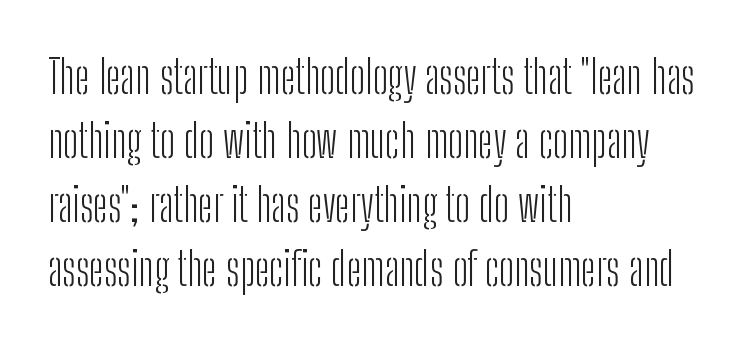
Stroke terminals: plain, sans-serif. The ragged edge is on the right, which tells us the setting is flush left. Note the varied advance widths — an 'i' is clearly narrower than an 'm'. Inter-character spacing is left at the font's built-in metrics.
